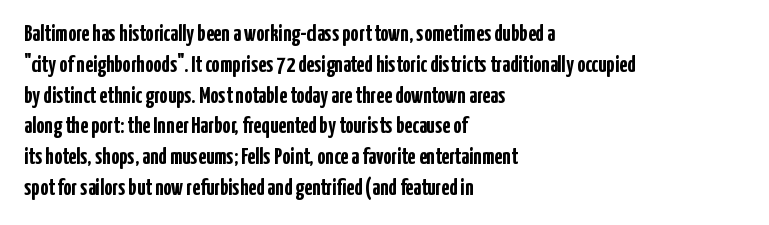
{"italic": "no", "bold": "yes", "underline": "no", "align": "left", "line_spacing": "normal", "line_spacing_ratio": 1.34, "letter_spacing": "normal", "letter_spacing_em": 0.0, "glyph_px": 23}
